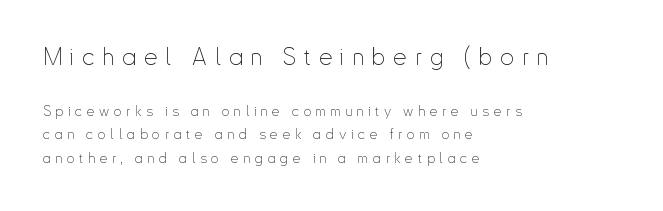
The image shows 24 px text type, upright; set left-aligned, normal line spacing (1.69x), unusually wide letter spacing (+0.33 em), not underlined; the first (top) block is 1.71x larger.
